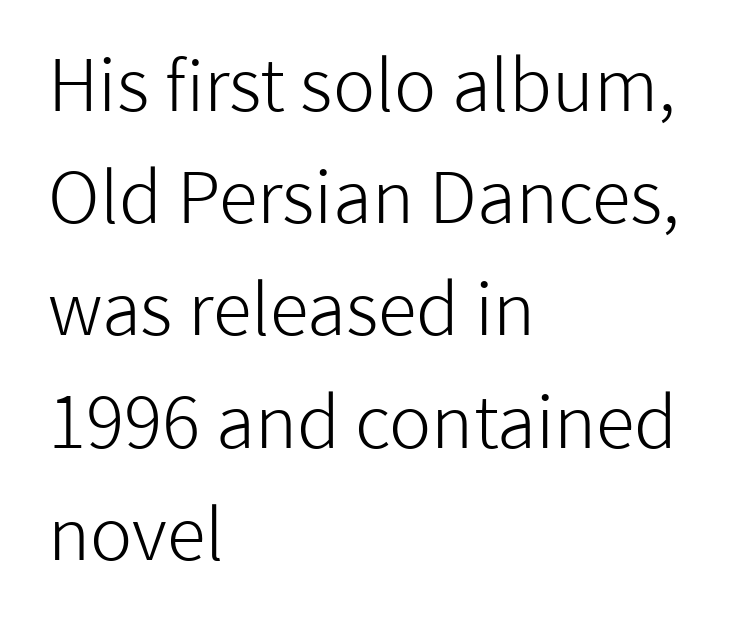
The setting favours the left margin, as ordinary paragraphs usually do. Vertical stems look standard width or narrower in stroke. The space beneath each line is pristine and unruled. Vertical strokes here are truly vertical. Here the glyphs are tracked normally, forming tight word shapes. Think of a printed novel: that variable character pitch is what you see here.
